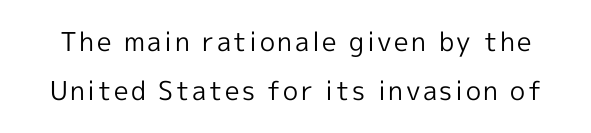
The image shows 26 px text type, upright; set line spacing 1.89x, not underlined.
